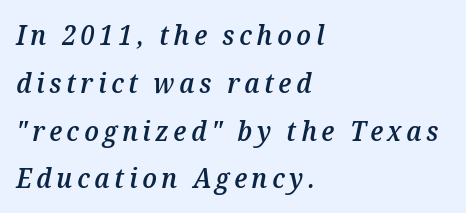
Q: Is the text bold? A: Semi-bold.
Q: Is the text italic (slanted)? A: Yes, it leans right by about 12 degrees.
Q: Is the text underlined? A: No.
Q: How is the paragraph aligned? A: Left-aligned.
